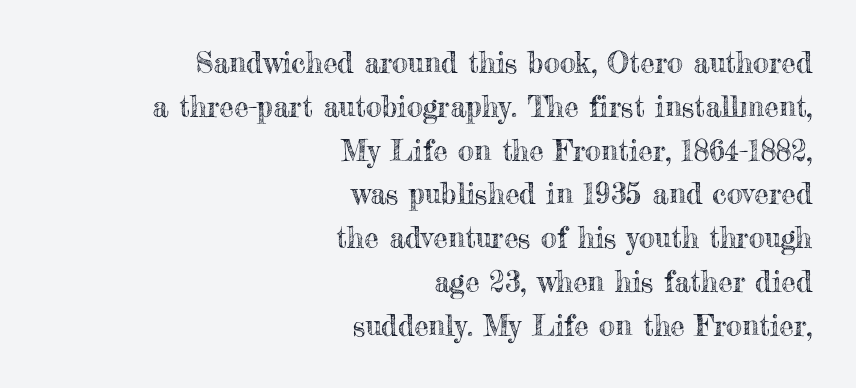
{"italic": "no", "width": "normal", "x_height": "small", "monospaced": "no", "underline": "no", "align": "right", "line_spacing": "normal", "line_spacing_ratio": 1.51, "letter_spacing": "normal", "letter_spacing_em": 0.0, "glyph_px": 29}
